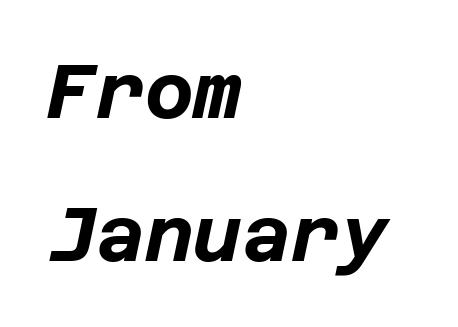
Q: Is the text bold? A: Yes.
Q: Is the text italic (slanted)? A: Yes, it leans right by about 12 degrees.
Q: Is the text underlined? A: No.
Q: How is the paragraph aligned? A: Left-aligned.
Q: Is the spacing between letters normal or unusually wide? A: Normal.
Q: Is the spacing between lines tight, normal or loose? A: Loose.
Q: Width (condensed, normal, or wide)? A: Normal.
Q: Stroke contrast? A: Low.
Q: x-height? A: Large.
